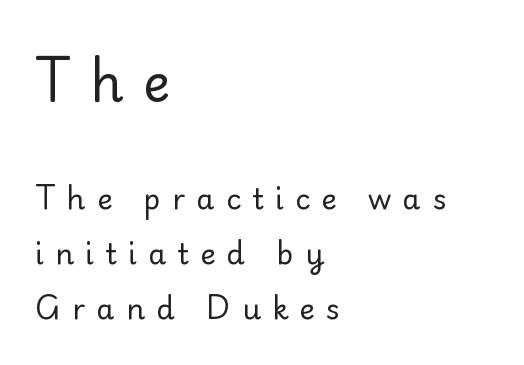
The image shows 51 px regular-weight sans-serif type, upright; set left-aligned, line spacing 1.89x, unusually wide letter spacing (+0.39 em), not underlined; the first (top) block is 1.76x larger; low stroke contrast and a small x-height.
